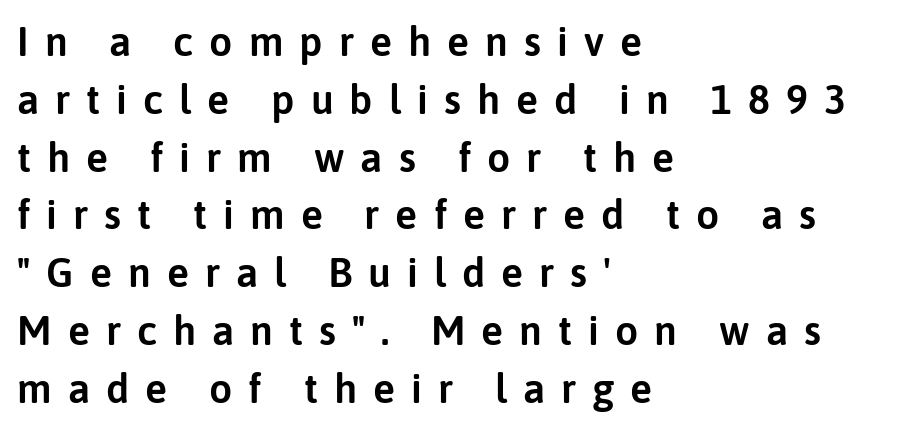
{"serif": "no", "italic": "no", "width": "normal", "stroke_contrast": "low", "x_height": "medium", "monospaced": "no", "underline": "no", "align": "left", "line_spacing": "normal", "line_spacing_ratio": 1.41, "letter_spacing": "wide", "letter_spacing_em": 0.39, "glyph_px": 41}
